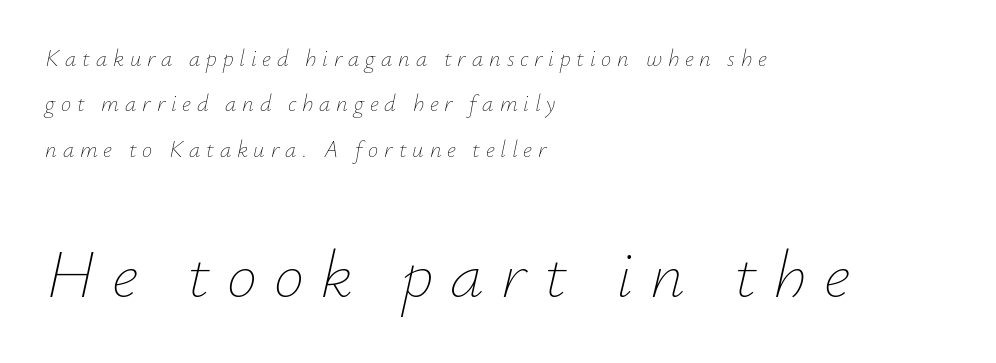
Q: Is the text bold? A: No.
Q: Is the text italic (slanted)? A: Yes, it leans right by about 12 degrees.
Q: Is the text underlined? A: No.
Q: How is the paragraph aligned? A: Left-aligned.
Q: Is the spacing between letters normal or unusually wide? A: Unusually wide.
Q: Is the spacing between lines tight, normal or loose? A: Loose.
Q: Which block of text is set in a larger size, the first (top) or the second (bottom)? A: The second (bottom) one.
Q: Width (condensed, normal, or wide)? A: Normal.
Q: Stroke contrast? A: Low.
Q: x-height? A: Small.
Q: Monospaced? A: No.
